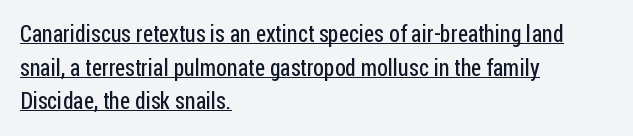
The compositor pushed each line to the left boundary. A typesetter would mark this as roman, not italic. The strokes are not fattened; the text isn't bold. No extra tracking has been applied to these lines. The specimen includes a rule beneath the text block's lines.
